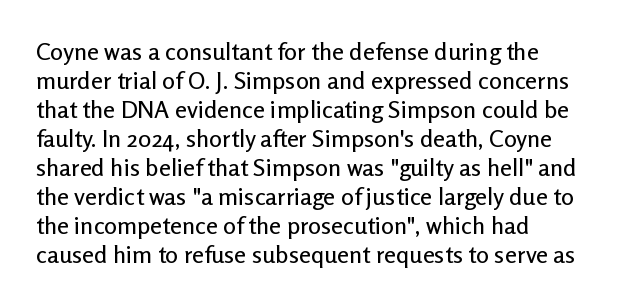
The area under the type is left untouched. Is the block centered? No — it sits flush against the left margin. Default kerning and tracking; the words read as compact shapes. Is there any slant? The stems are plumb.
